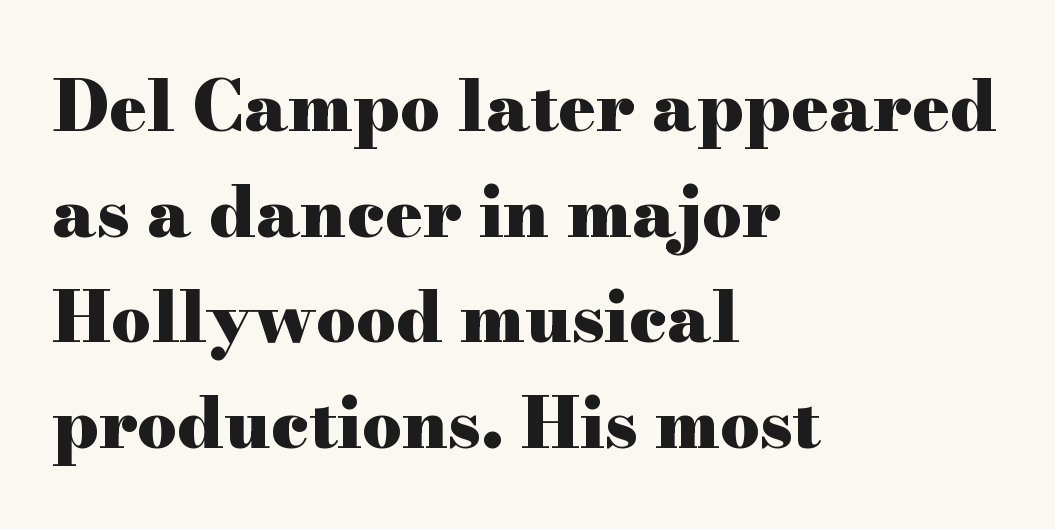
The image shows 70 px heavy, wide serif type, upright; set left-aligned, normal line spacing (1.51x), normal letter spacing, not underlined; high stroke contrast and a small x-height.
